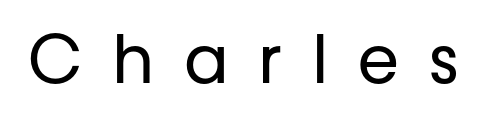
The image shows 66 px regular-weight sans-serif type, upright; set unusually wide letter spacing (+0.45 em), not underlined; low stroke contrast and a medium x-height.
